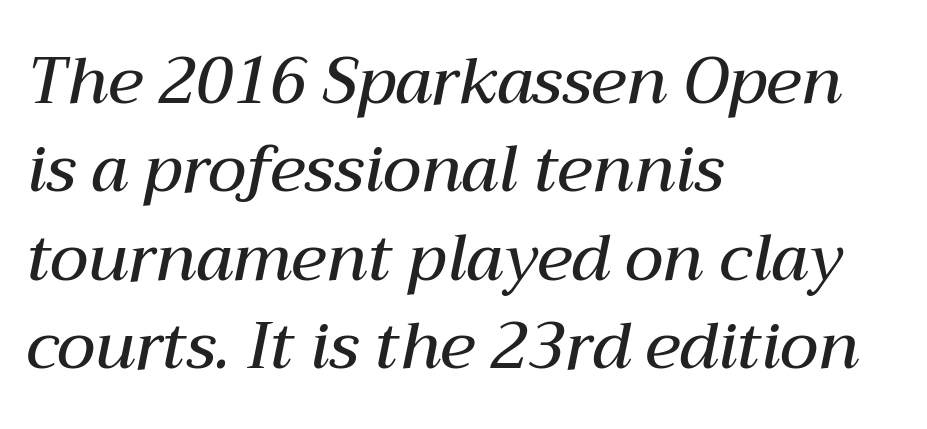
The image shows 64 px semibold type, italic (leaning right); set left-aligned, normal line spacing (1.38x), normal letter spacing, not underlined; medium stroke contrast and a medium x-height.
